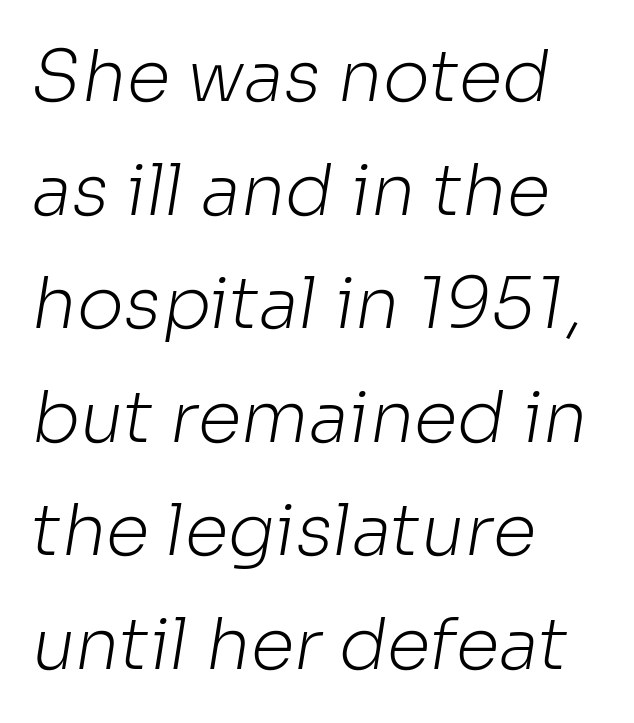
Q: Is the text bold? A: No.
Q: Is the typeface a serif or a sans-serif typeface? A: Sans-serif.
Q: Is the text underlined? A: No.
Q: How is the paragraph aligned? A: Left-aligned.
Q: Is the spacing between letters normal or unusually wide? A: Normal.
Q: Is the spacing between lines tight, normal or loose? A: Normal.
Q: Width (condensed, normal, or wide)? A: Normal.
Q: Stroke contrast? A: Low.
Q: x-height? A: Medium.
Q: Monospaced? A: No.
